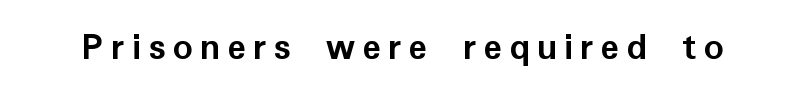
The image shows 39 px semibold sans-serif type, upright; set not underlined; low stroke contrast and a medium x-height.
